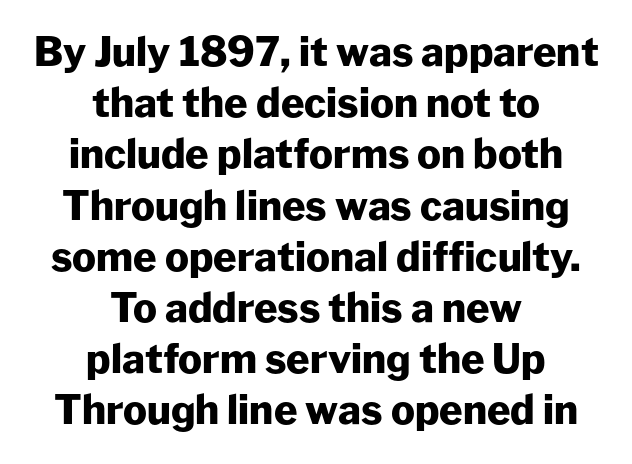
The image shows 40 px heavy sans-serif type, upright; set centered, normal line spacing (1.28x), normal letter spacing, not underlined; low stroke contrast and a medium x-height.
